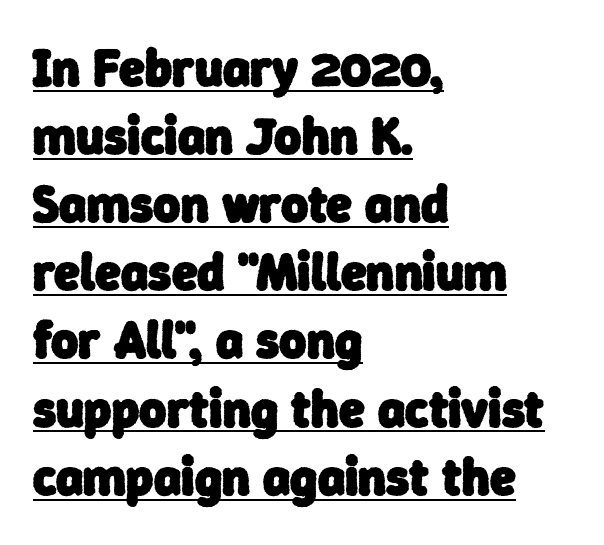
Q: Is the text bold? A: Yes.
Q: Is the typeface a serif or a sans-serif typeface? A: Sans-serif.
Q: Is the text underlined? A: Yes.
Q: How is the paragraph aligned? A: Left-aligned.
Q: Is the spacing between letters normal or unusually wide? A: Normal.
Q: Is the spacing between lines tight, normal or loose? A: Normal.
Q: Width (condensed, normal, or wide)? A: Normal.
Q: Stroke contrast? A: Low.
Q: x-height? A: Medium.
Q: Monospaced? A: No.
